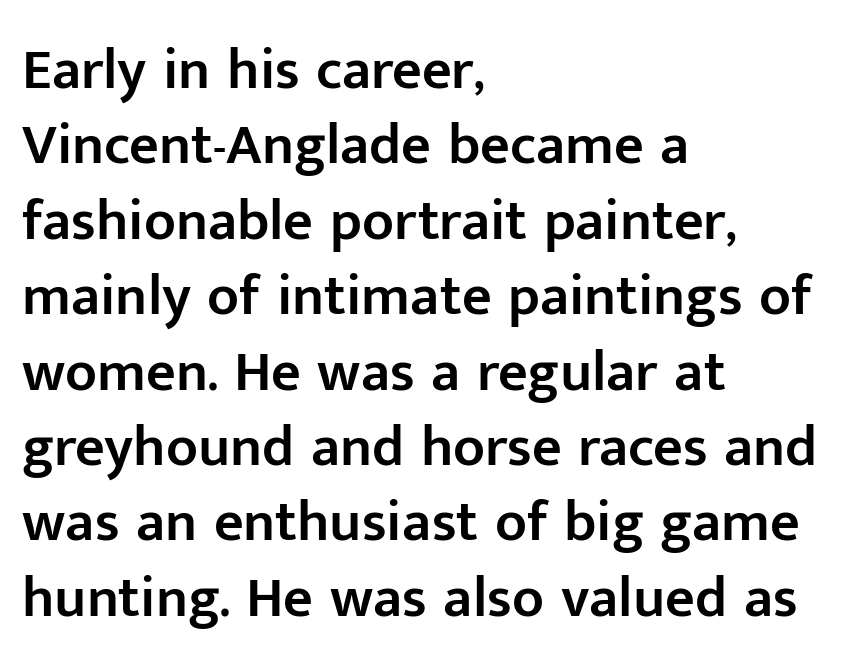
The image shows 58 px semibold sans-serif type, upright; set left-aligned, normal line spacing (1.3x), normal letter spacing, not underlined; low stroke contrast and a medium x-height.
